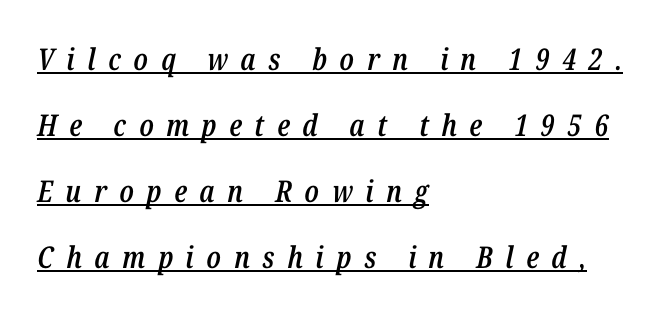
The strokes are fattened partway — semibold, not bold. It's the slanting kind of type. Looks like regular typesetting: each glyph gets only the width it needs. A typesetter would call this heavily tracked-out type. A typesetter would call this leading open, well beyond the default.
